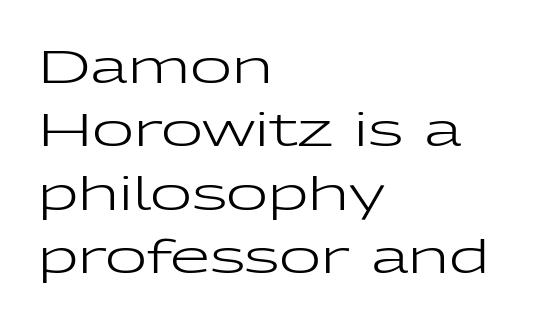
This is the regular roman posture of the typeface. Weight: in the light-to-regular range. Letter spacing: default. Leading matches the norm, producing a regular column. Each letter keeps its own natural width here, so spacing adapts to shape. Rule under the text: the space is simply empty.
